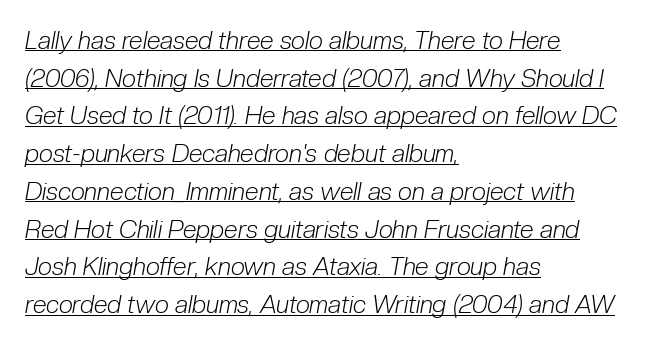
{"italic": "yes", "lean": "right", "slant_degrees": 10, "bold": "no", "underline": "yes", "align": "left", "line_spacing": "normal", "line_spacing_ratio": 1.51, "letter_spacing": "normal", "letter_spacing_em": 0.0, "glyph_px": 25}
